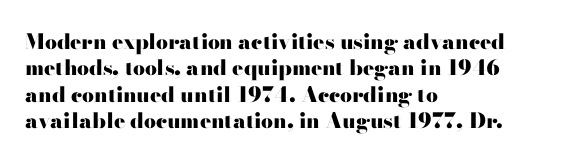
Q: Is the text bold? A: Yes.
Q: Is the text italic (slanted)? A: No, it is upright.
Q: Is the text underlined? A: No.
Q: How is the paragraph aligned? A: Left-aligned.
Q: Is the spacing between letters normal or unusually wide? A: Normal.
Q: Is the spacing between lines tight, normal or loose? A: Normal.
